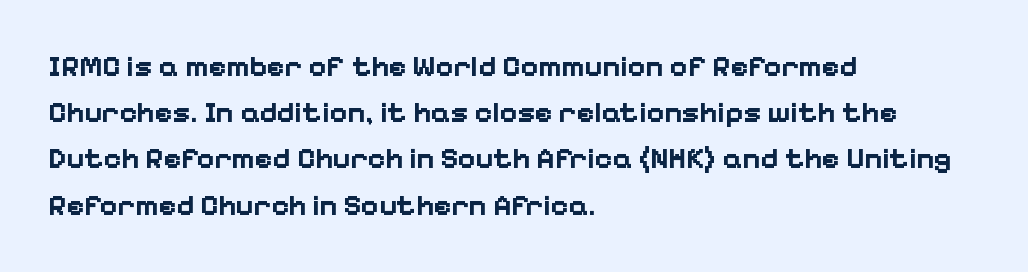
Q: Is the text bold? A: Yes.
Q: Is the text italic (slanted)? A: No, it is upright.
Q: Is the typeface a serif or a sans-serif typeface? A: Sans-serif.
Q: Is the text underlined? A: No.
Q: How is the paragraph aligned? A: Left-aligned.
Q: Is the spacing between letters normal or unusually wide? A: Normal.
Q: Is the spacing between lines tight, normal or loose? A: Normal.
Q: Width (condensed, normal, or wide)? A: Normal.
Q: Stroke contrast? A: Low.
Q: x-height? A: Medium.
Q: Monospaced? A: No.
